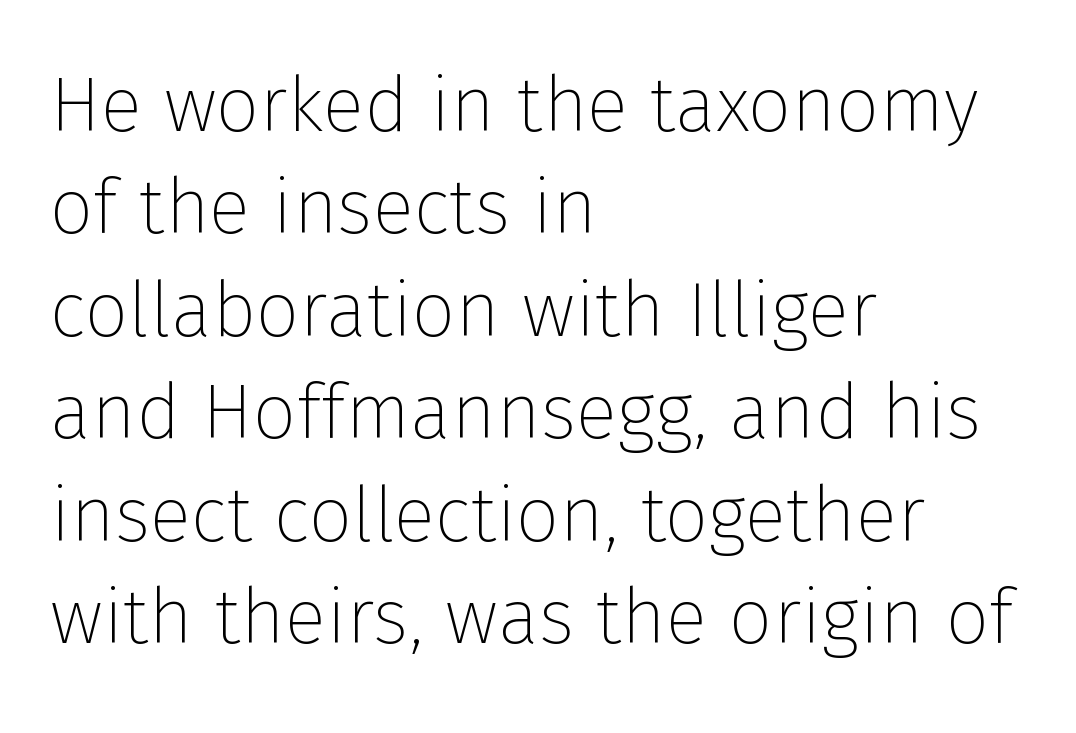
The image shows 77 px thin sans-serif type, upright; set left-aligned, normal line spacing (1.33x), normal letter spacing, not underlined; low stroke contrast and a medium x-height.
